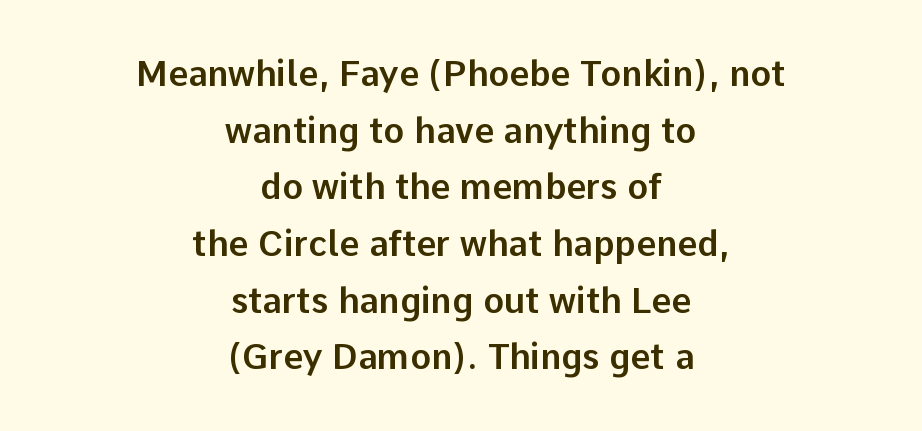
{"serif": "no", "italic": "no", "width": "normal", "stroke_contrast": "low", "x_height": "medium", "monospaced": "no", "underline": "no", "align": "center", "line_spacing": "normal", "line_spacing_ratio": 1.62, "letter_spacing": "normal", "letter_spacing_em": 0.0, "glyph_px": 35}
